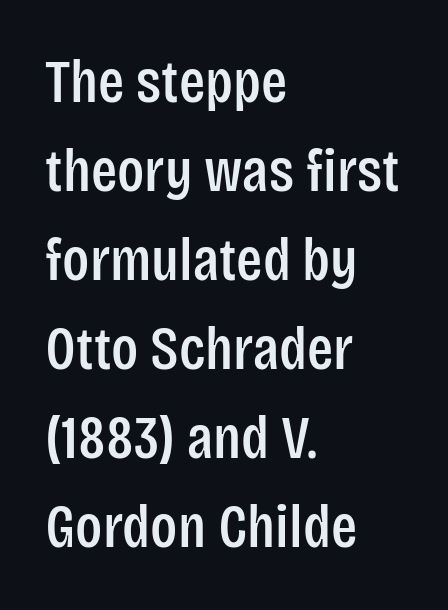
The image shows 61 px condensed sans-serif type, upright; set left-aligned, normal line spacing (1.46x), normal letter spacing, not underlined; low stroke contrast and a large x-height.
